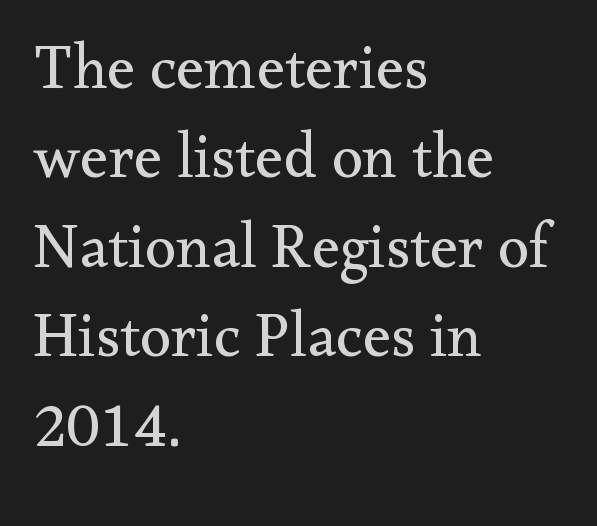
Q: Is the text bold? A: No.
Q: Is the text italic (slanted)? A: No, it is upright.
Q: Is the typeface a serif or a sans-serif typeface? A: Serif.
Q: Is the text underlined? A: No.
Q: How is the paragraph aligned? A: Left-aligned.
Q: Is the spacing between letters normal or unusually wide? A: Normal.
Q: Is the spacing between lines tight, normal or loose? A: Normal.
Q: Width (condensed, normal, or wide)? A: Normal.
Q: Stroke contrast? A: Medium.
Q: x-height? A: Small.
Q: Monospaced? A: No.
